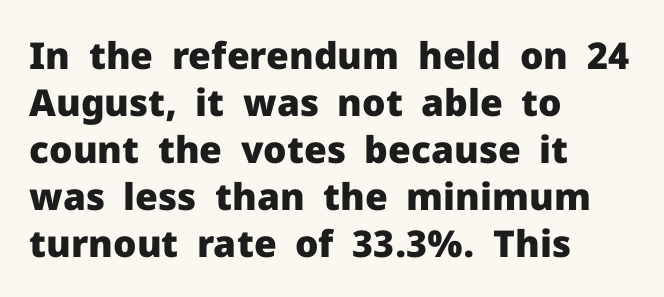
Q: Is the text bold? A: Yes.
Q: Is the text italic (slanted)? A: No, it is upright.
Q: Is the typeface a serif or a sans-serif typeface? A: Sans-serif.
Q: Is the text underlined? A: No.
Q: How is the paragraph aligned? A: Left-aligned.
Q: Is the spacing between letters normal or unusually wide? A: Normal.
Q: Is the spacing between lines tight, normal or loose? A: Normal.
Q: Width (condensed, normal, or wide)? A: Normal.
Q: Stroke contrast? A: Low.
Q: x-height? A: Medium.
Q: Monospaced? A: No.
